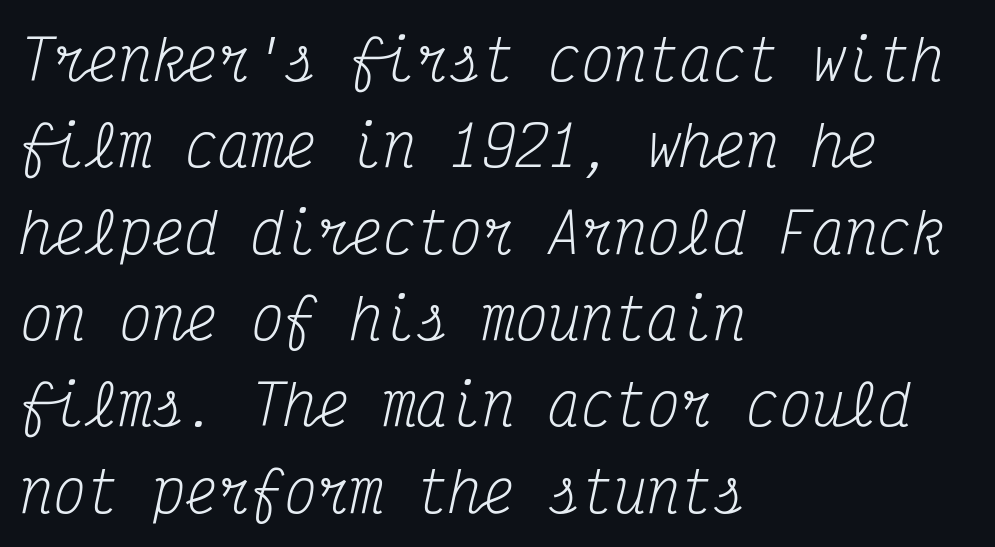
{"serif": "yes", "italic": "yes", "lean": "right", "slant_degrees": 12, "bold": "no", "weight": "regular", "width": "condensed", "stroke_contrast": "medium", "x_height": "medium", "monospaced": "yes", "underline": "no", "align": "left", "line_spacing": "normal", "line_spacing_ratio": 1.57, "letter_spacing": "normal", "letter_spacing_em": 0.0, "glyph_px": 55}
